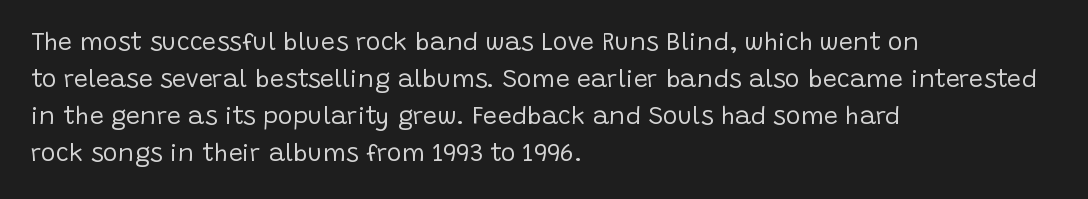
The image shows 25 px text type, upright; set left-aligned, normal line spacing (1.48x), normal letter spacing, not underlined.
